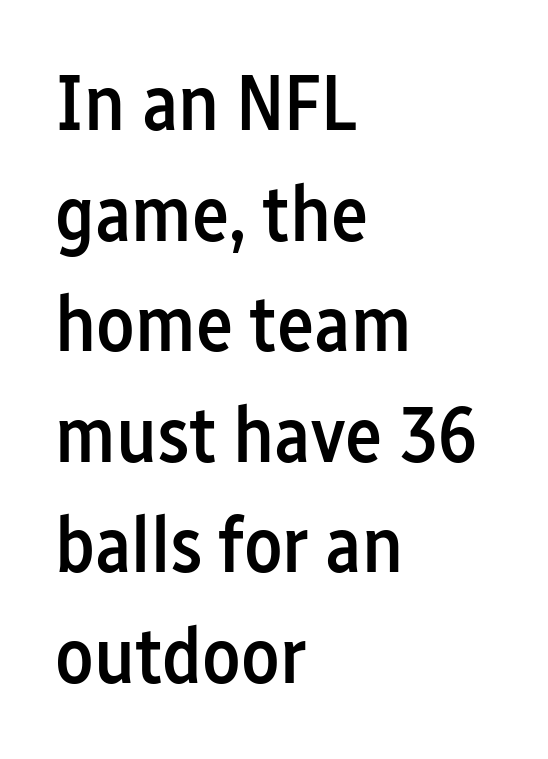
The image shows 79 px semibold, condensed sans-serif type, upright; set left-aligned, normal line spacing (1.4x), normal letter spacing, not underlined; low stroke contrast and a medium x-height.
